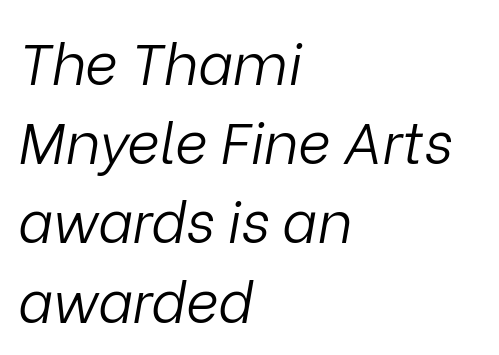
The image shows 57 px light type, italic (leaning right); set left-aligned, normal line spacing (1.39x), normal letter spacing, not underlined; low stroke contrast and a medium x-height.
